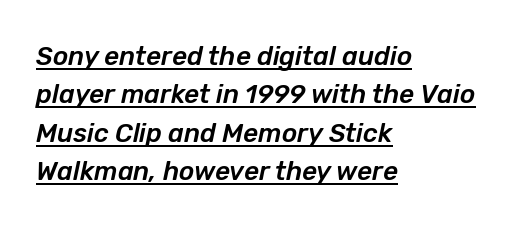
The typesetter has applied underlining to the passage shown. Posture: slanted. If you measured baseline to baseline, you'd find a middling distance. The paragraph has a hard left edge and a soft right edge. Each word holds together tightly as a unit, with standard inter-letter gaps.
